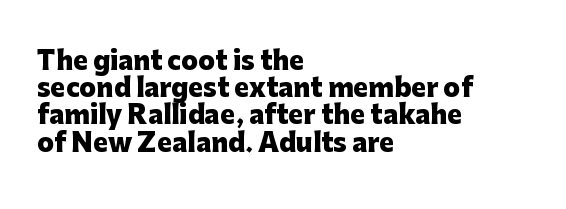
{"italic": "no", "bold": "yes", "underline": "no", "align": "left", "line_spacing": "tight", "line_spacing_ratio": 1.09, "letter_spacing": "normal", "letter_spacing_em": 0.0, "glyph_px": 25}
